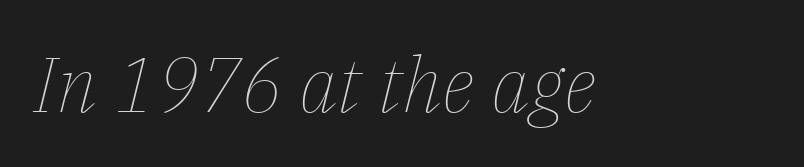
{"italic": "yes", "lean": "right", "slant_degrees": 14, "bold": "no", "weight": "thin", "width": "normal", "stroke_contrast": "low", "x_height": "medium", "monospaced": "no", "underline": "no", "letter_spacing": "normal", "letter_spacing_em": 0.0, "glyph_px": 77}
